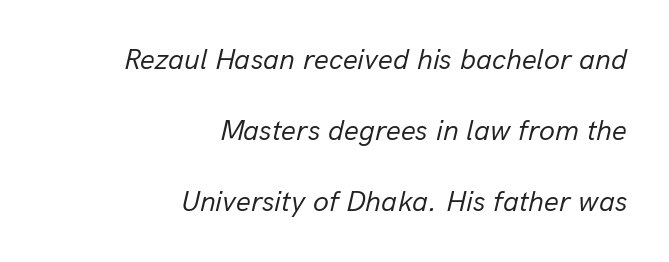
{"italic": "yes", "lean": "right", "slant_degrees": 13, "bold": "no", "weight": "regular", "width": "normal", "stroke_contrast": "low", "x_height": "medium", "monospaced": "no", "underline": "no", "align": "right", "line_spacing": "loose", "line_spacing_ratio": 2.44, "letter_spacing": "normal", "letter_spacing_em": 0.0, "glyph_px": 29}
